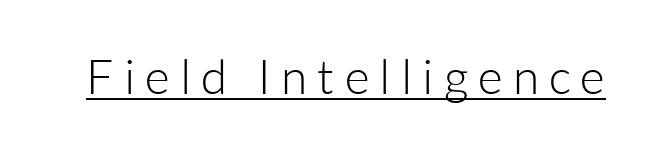
Words appear elongated and porous because spacing is wide. Ascenders rise straight up at ninety degrees. Weight: in the light-to-regular range. Descenders here cross a horizontal rule under the line.
